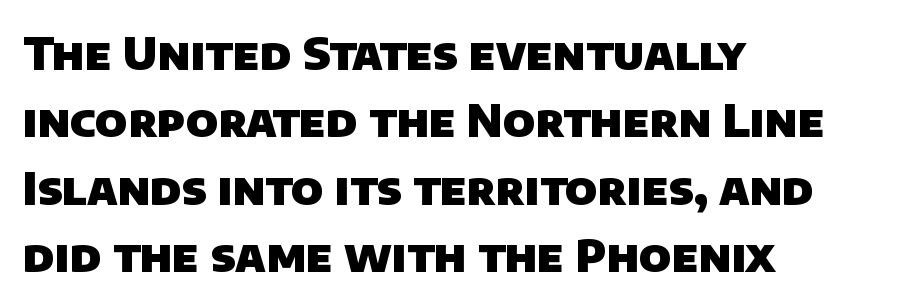
A typesetter would label this face a sans. I'd describe the lettering as bold — thick and assertive. Notice how the passage keeps a crisp vertical edge on the left only. In terms of leading, this rendering sits right in the middle. This rendering features lettering with no underline. You could call the tracking neutral — neither tight nor loose.
